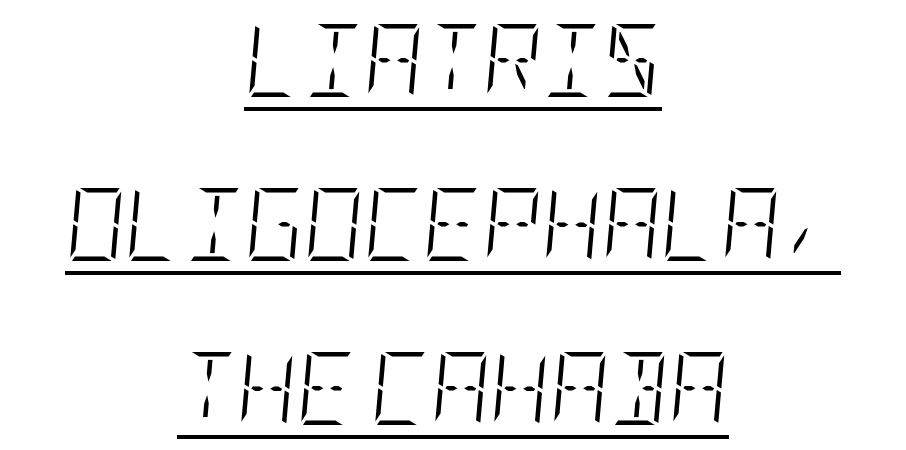
The image shows 73 px light, condensed type, italic (leaning right); set centered, loose line spacing (2.25x), normal letter spacing, underlined; low stroke contrast and a large x-height.
